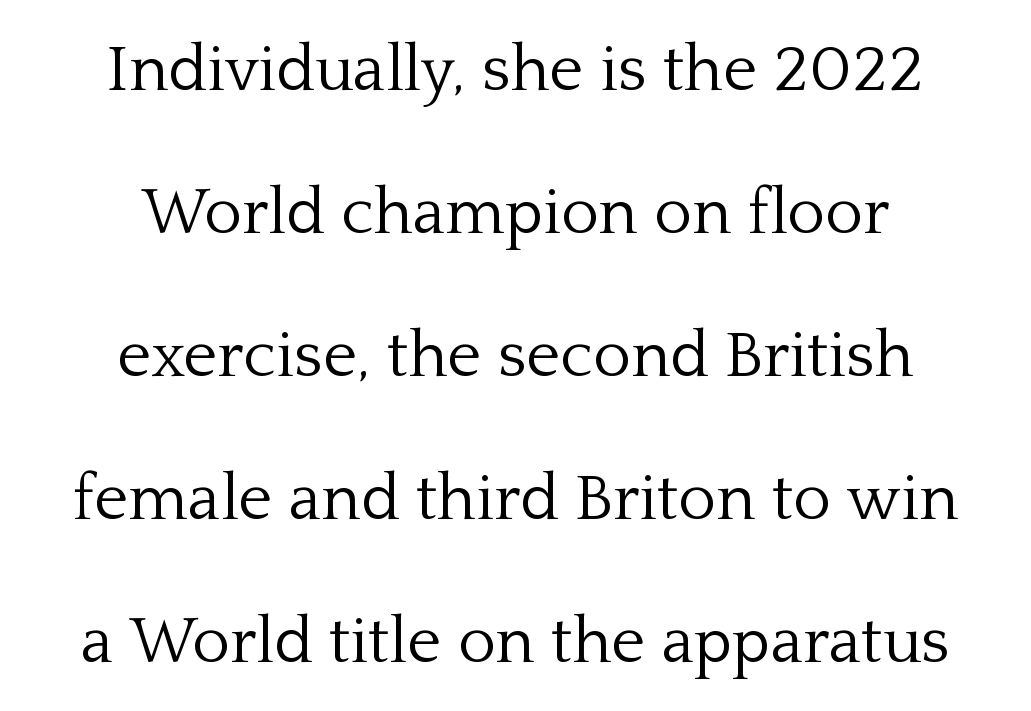
Q: Is the text bold? A: No.
Q: Is the text italic (slanted)? A: No, it is upright.
Q: Is the typeface a serif or a sans-serif typeface? A: Serif.
Q: Is the text underlined? A: No.
Q: How is the paragraph aligned? A: Centered.
Q: Is the spacing between letters normal or unusually wide? A: Normal.
Q: Is the spacing between lines tight, normal or loose? A: Loose.
Q: Width (condensed, normal, or wide)? A: Normal.
Q: Stroke contrast? A: Low.
Q: x-height? A: Medium.
Q: Monospaced? A: No.
